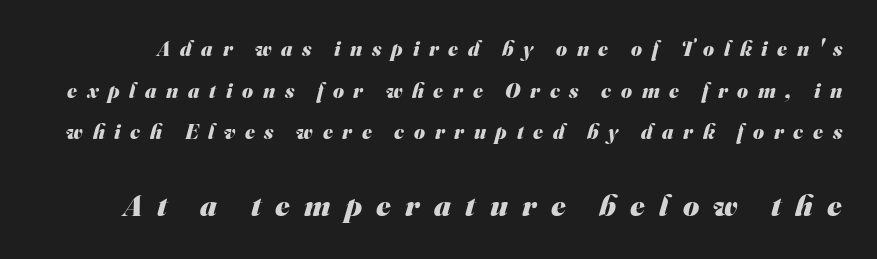
{"serif": "no", "bold": "yes", "weight": "heavy", "width": "normal", "stroke_contrast": "medium", "x_height": "small", "monospaced": "no", "underline": "no", "line_spacing": "loose", "line_spacing_ratio": 1.98, "letter_spacing": "wide", "letter_spacing_em": 0.46, "larger_block": "second", "size_ratio": 1.48, "glyph_px": 31}
